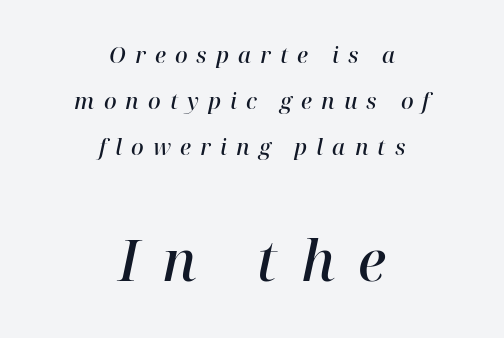
The image shows 56 px semibold serif type, italic (leaning right); set centered, loose line spacing (2.08x), unusually wide letter spacing (+0.41 em), not underlined; the second (bottom) block is 2.55x larger; high stroke contrast and a medium x-height.
